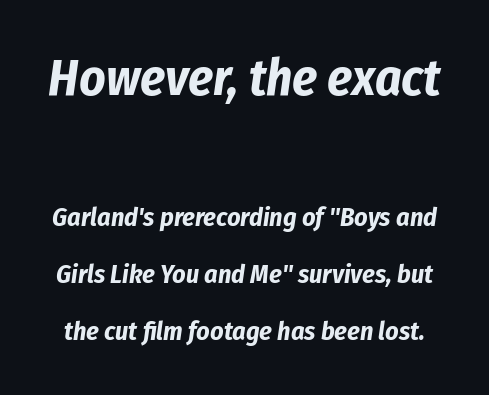
The image shows 51 px bold, condensed type, italic (leaning right); set loose line spacing (2.21x), normal letter spacing, not underlined; the first (top) block is 1.96x larger; low stroke contrast and a medium x-height.
